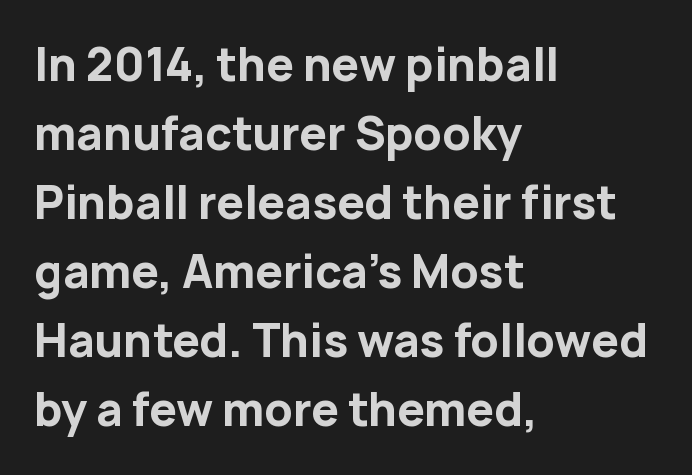
Is there much room between lines? A standard amount, neither cramped nor airy. Grotesque or geometric, the face here clearly has no serifs. The letters advance in unequal steps, a hallmark of proportional type. The paragraph has a hard left edge and a soft right edge. The passage shown is not underscored anywhere.
